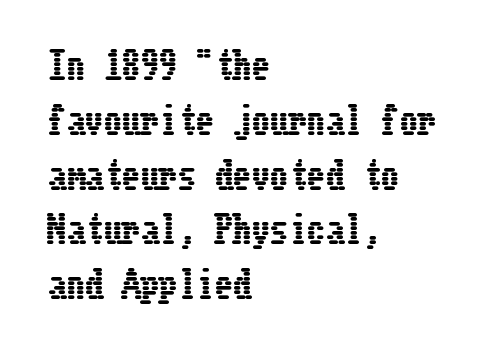
Quick note: not italic, upright. Glyph-to-glyph distance matches everyday printed text. The gap between lines stays unmarked. Does the leading feel generous? No, just average. The lines in this sample share a left origin and differ only in where they stop.
